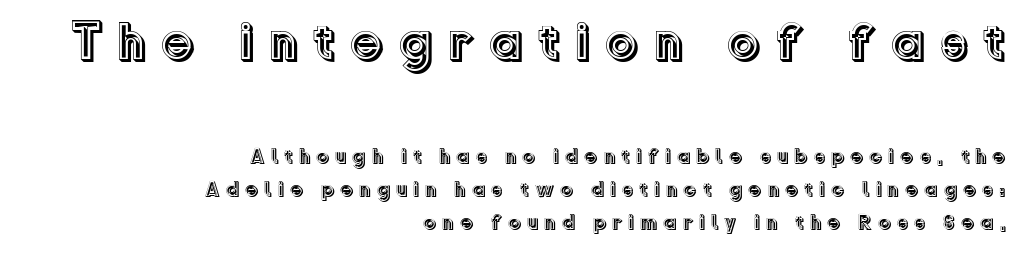
The image shows 53 px text type, upright; set right-aligned, normal line spacing (1.57x), unusually wide letter spacing (+0.27 em), not underlined; the first (top) block is 2.52x larger; a medium x-height.
